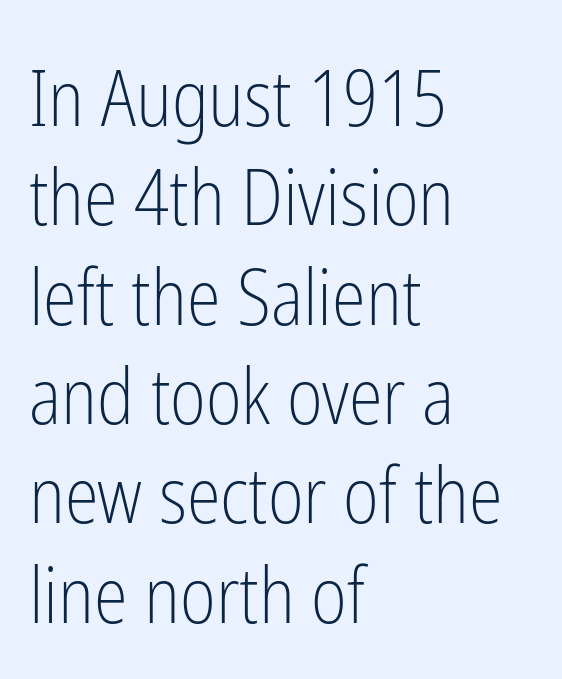
Q: Is the text bold? A: No.
Q: Is the text italic (slanted)? A: No, it is upright.
Q: Is the typeface a serif or a sans-serif typeface? A: Sans-serif.
Q: Is the text underlined? A: No.
Q: How is the paragraph aligned? A: Left-aligned.
Q: Is the spacing between letters normal or unusually wide? A: Normal.
Q: Is the spacing between lines tight, normal or loose? A: Normal.
Q: Width (condensed, normal, or wide)? A: Condensed.
Q: Stroke contrast? A: Low.
Q: x-height? A: Medium.
Q: Monospaced? A: No.
